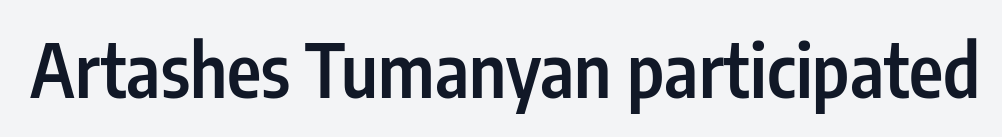
{"serif": "no", "italic": "no", "bold": "semi", "weight": "semibold", "width": "condensed", "stroke_contrast": "low", "x_height": "medium", "monospaced": "no", "underline": "no", "letter_spacing": "normal", "letter_spacing_em": 0.0, "glyph_px": 73}
